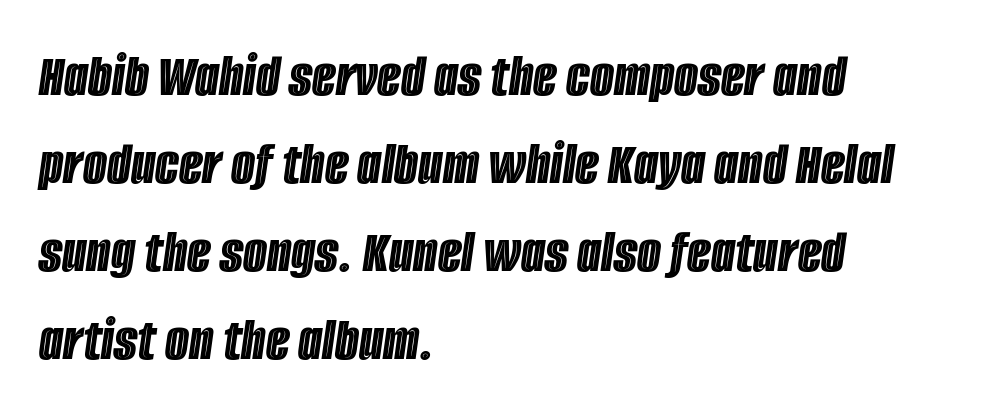
The image shows 62 px condensed type, italic (leaning right); set left-aligned, normal line spacing (1.42x), normal letter spacing, not underlined; a large x-height.
